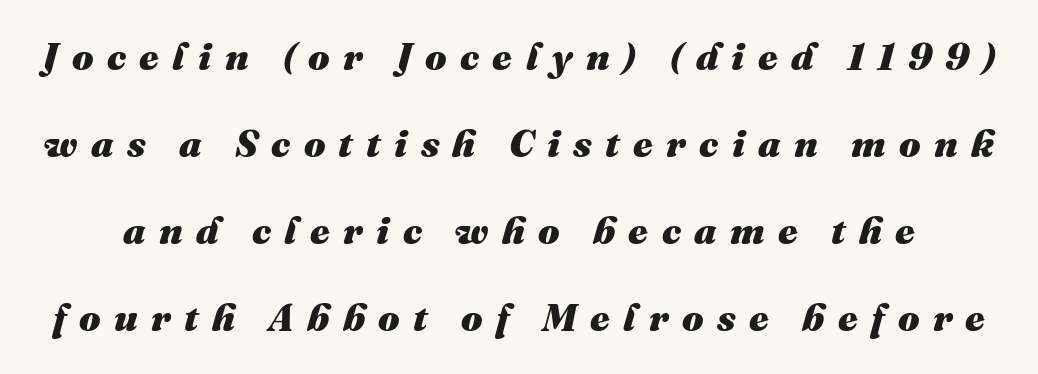
The image shows 38 px heavy type, italic (leaning right); set loose line spacing (2.29x), unusually wide letter spacing (+0.35 em), not underlined; medium stroke contrast and a medium x-height.
